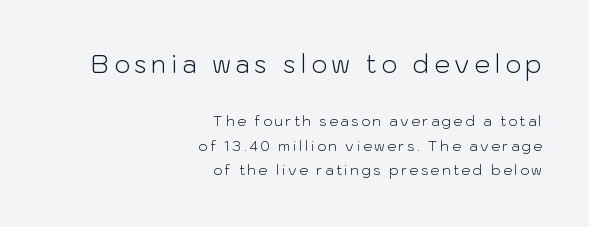
The image shows 25 px text type, upright; set right-aligned, line spacing 1.76x, not underlined; the first (top) block is 1.79x larger.
